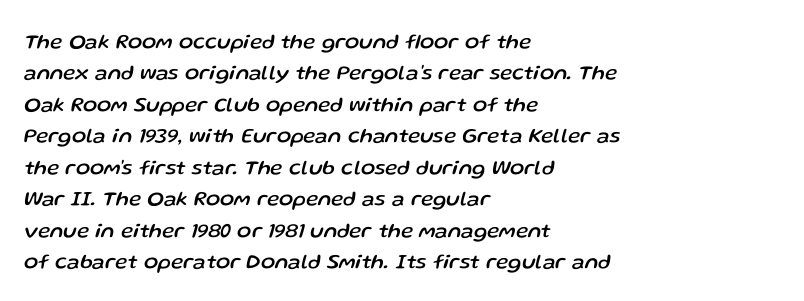
The lines in this sample share a left origin and differ only in where they stop. Quick note: interline space is typical. Each word holds together tightly as a unit, with standard inter-letter gaps. Slanted lettering throughout. The foot of each line stays bare and open.
